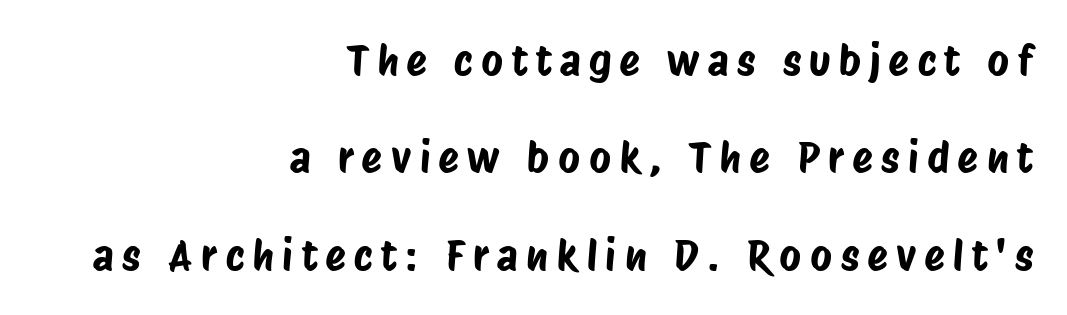
Q: Is the typeface a serif or a sans-serif typeface? A: Sans-serif.
Q: Is the text underlined? A: No.
Q: How is the paragraph aligned? A: Right-aligned.
Q: Is the spacing between letters normal or unusually wide? A: Unusually wide.
Q: Is the spacing between lines tight, normal or loose? A: Loose.
Q: Width (condensed, normal, or wide)? A: Condensed.
Q: Stroke contrast? A: Low.
Q: x-height? A: Large.
Q: Monospaced? A: No.
